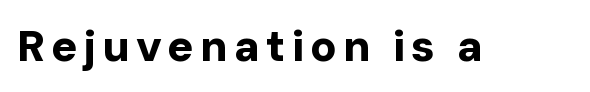
{"serif": "no", "italic": "no", "bold": "yes", "weight": "bold", "width": "normal", "stroke_contrast": "low", "x_height": "medium", "monospaced": "no", "underline": "no", "glyph_px": 44}
